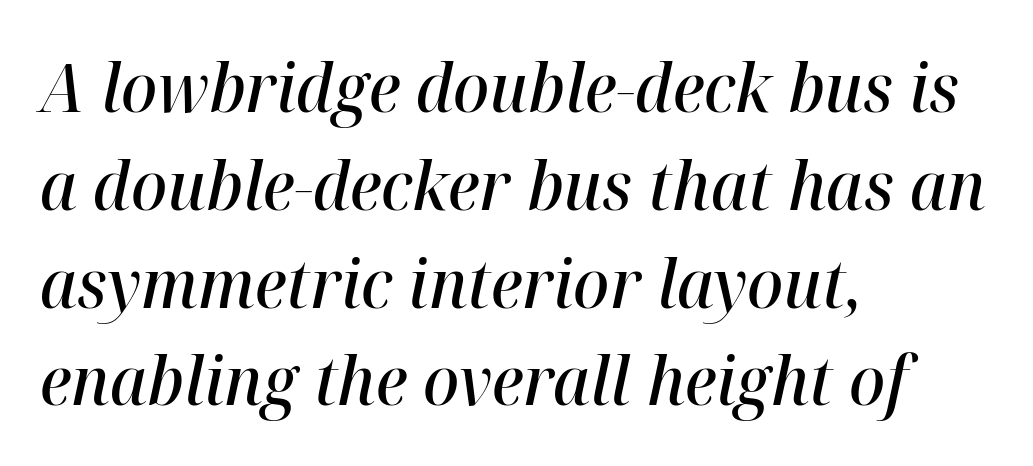
Q: Is the text bold? A: Semi-bold.
Q: Is the text italic (slanted)? A: Yes, it leans right by about 12 degrees.
Q: Is the text underlined? A: No.
Q: How is the paragraph aligned? A: Left-aligned.
Q: Is the spacing between letters normal or unusually wide? A: Normal.
Q: Is the spacing between lines tight, normal or loose? A: Normal.
Q: Width (condensed, normal, or wide)? A: Normal.
Q: Stroke contrast? A: High.
Q: x-height? A: Medium.
Q: Monospaced? A: No.
